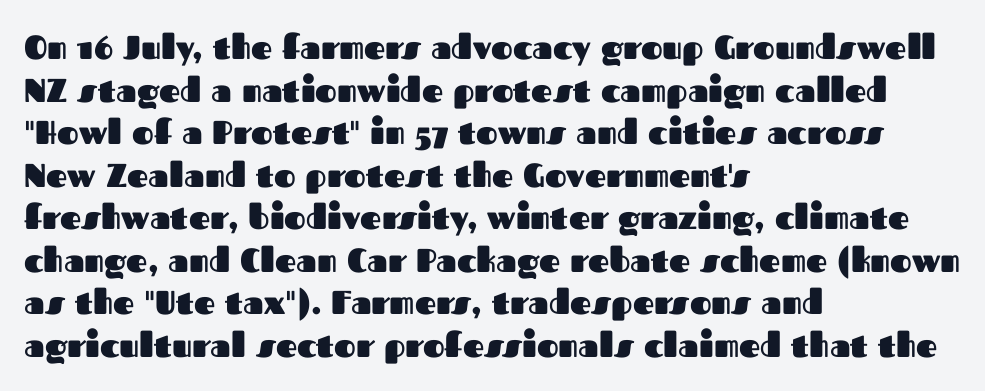
The image shows 33 px heavy sans-serif type, upright; set left-aligned, normal line spacing (1.29x), normal letter spacing, not underlined; medium stroke contrast and a medium x-height.
